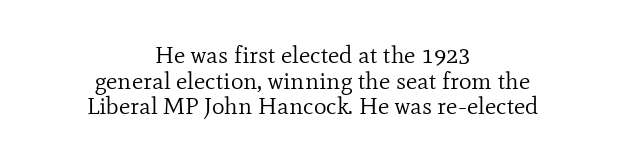
The image shows 24 px text type, upright; set centered, tight line spacing (1.07x), normal letter spacing, not underlined.
